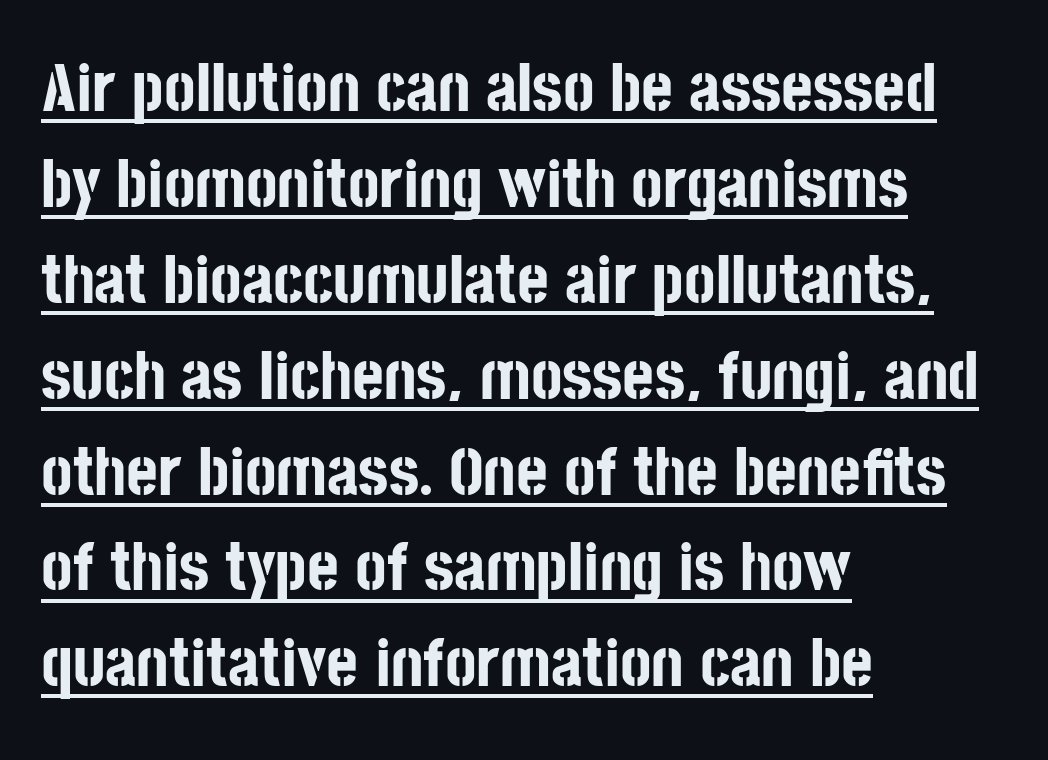
The image shows 68 px bold, condensed sans-serif type, upright; set left-aligned, normal line spacing (1.41x), normal letter spacing, underlined; low stroke contrast and a large x-height.
